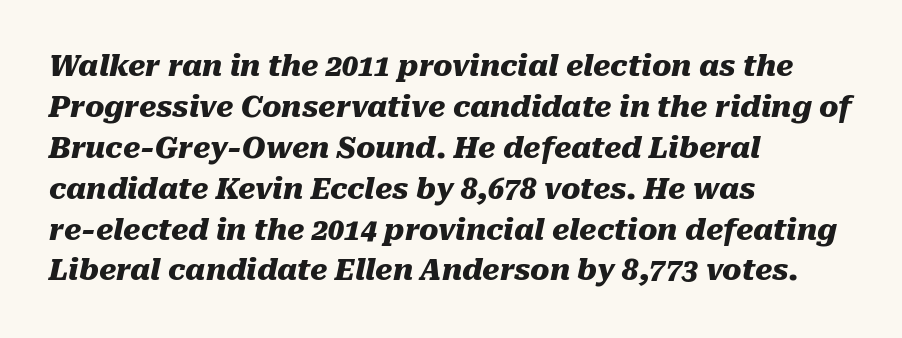
Weight: bold. A classic flush-left, rag-right setting is used for this passage. This is oblique type, the kind used for emphasis or titles. Here the glyphs are tracked normally, forming tight word shapes. Each letter keeps its own natural width here, so spacing adapts to shape.
